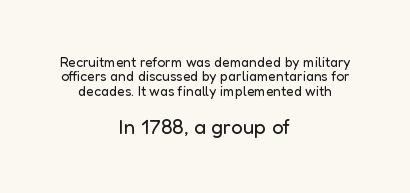
{"italic": "no", "bold": "no", "underline": "no", "align": "center", "line_spacing": "tight", "line_spacing_ratio": 1.03, "letter_spacing": "normal", "letter_spacing_em": 0.0, "larger_block": "second", "size_ratio": 1.5, "glyph_px": 21}
